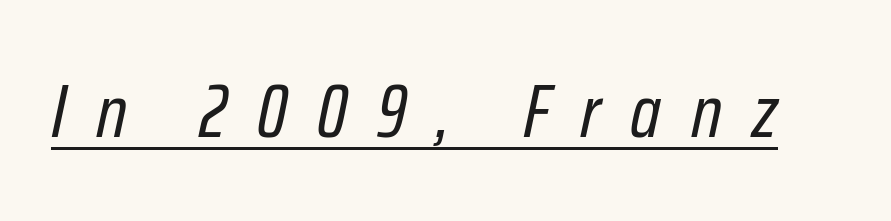
This rendering features underlined lettering. Inter-character spacing is expanded well beyond the font's built-in metrics. Weight: in the light-to-regular range. You could not count columns in this text — the font is proportionally spaced. The letters are slanted; this is an italic face.
